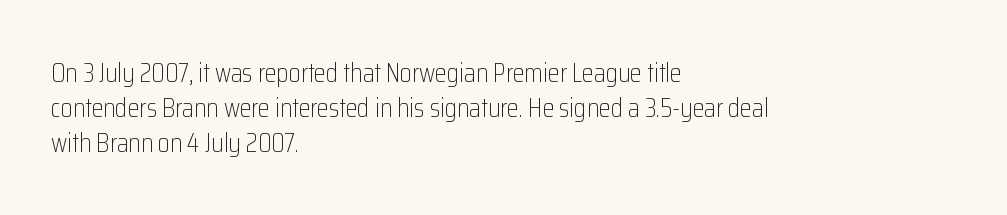
Q: Is the text bold? A: No.
Q: Is the text italic (slanted)? A: No, it is upright.
Q: Is the text underlined? A: No.
Q: How is the paragraph aligned? A: Left-aligned.
Q: Is the spacing between letters normal or unusually wide? A: Normal.
Q: Is the spacing between lines tight, normal or loose? A: Normal.
